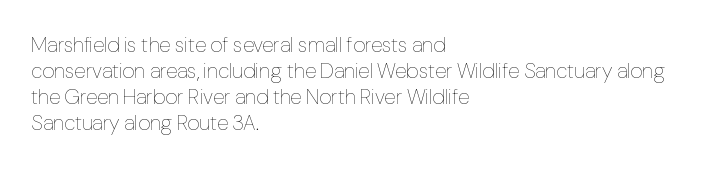
Q: Is the text bold? A: No.
Q: Is the text italic (slanted)? A: No, it is upright.
Q: Is the text underlined? A: No.
Q: How is the paragraph aligned? A: Left-aligned.
Q: Is the spacing between letters normal or unusually wide? A: Normal.
